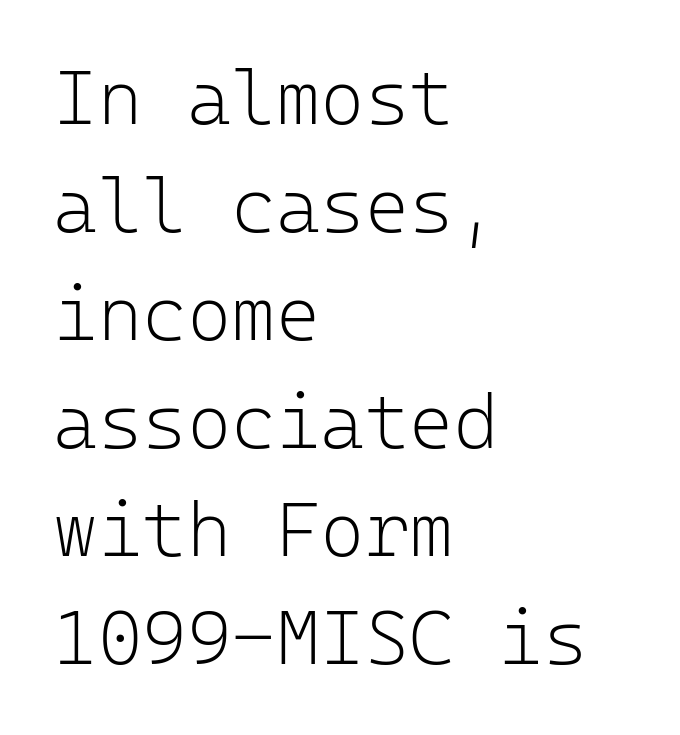
The image shows 76 px light sans-serif type, upright, monospaced; set left-aligned, normal line spacing (1.42x), normal letter spacing, not underlined; low stroke contrast and a medium x-height.
